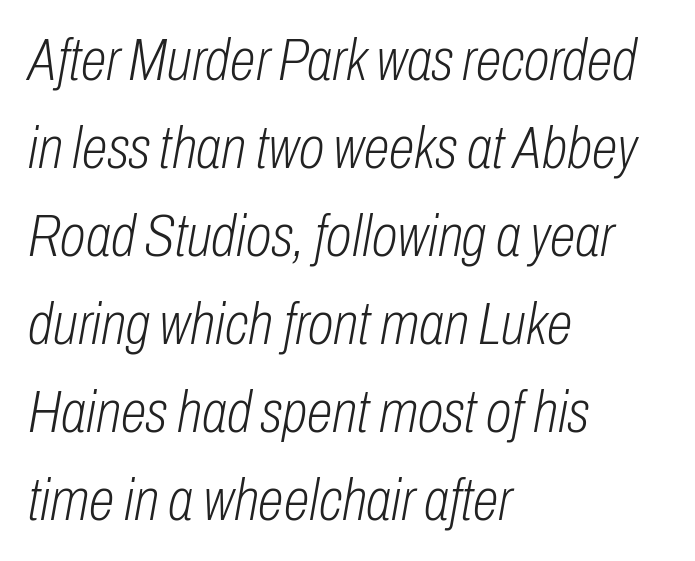
The image shows 59 px light, condensed type, italic (leaning right); set left-aligned, normal line spacing (1.49x), normal letter spacing, not underlined; low stroke contrast and a medium x-height.
